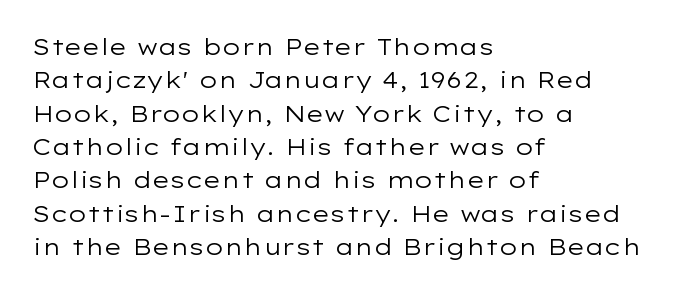
How would I describe the line gaps? Plain and ordinary. Just letters on the line, the space beneath them empty. Alignment: flush left. In terms of posture, this sample is upright.
